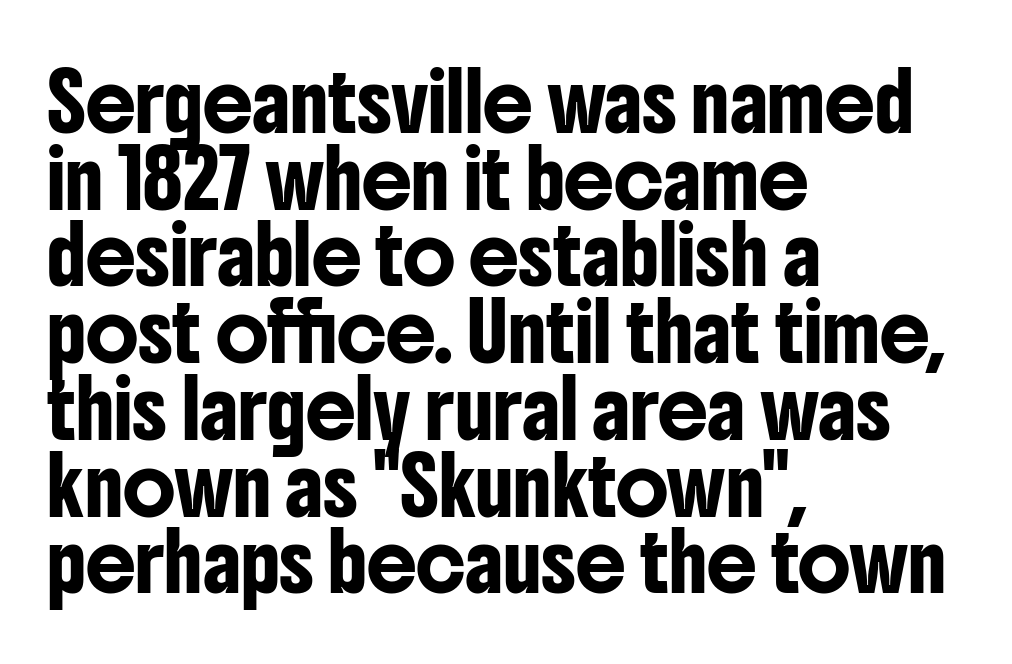
{"serif": "no", "italic": "no", "width": "condensed", "stroke_contrast": "low", "x_height": "medium", "monospaced": "no", "underline": "no", "align": "left", "line_spacing": "normal", "line_spacing_ratio": 1.37, "letter_spacing": "normal", "letter_spacing_em": 0.0, "glyph_px": 56}
